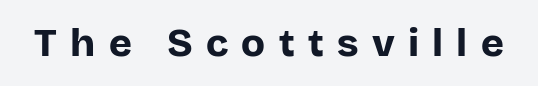
Q: Is the text bold? A: Yes.
Q: Is the text italic (slanted)? A: No, it is upright.
Q: Is the typeface a serif or a sans-serif typeface? A: Sans-serif.
Q: Is the text underlined? A: No.
Q: Is the spacing between letters normal or unusually wide? A: Unusually wide.
Q: Width (condensed, normal, or wide)? A: Normal.
Q: Stroke contrast? A: Low.
Q: x-height? A: Large.
Q: Monospaced? A: No.
